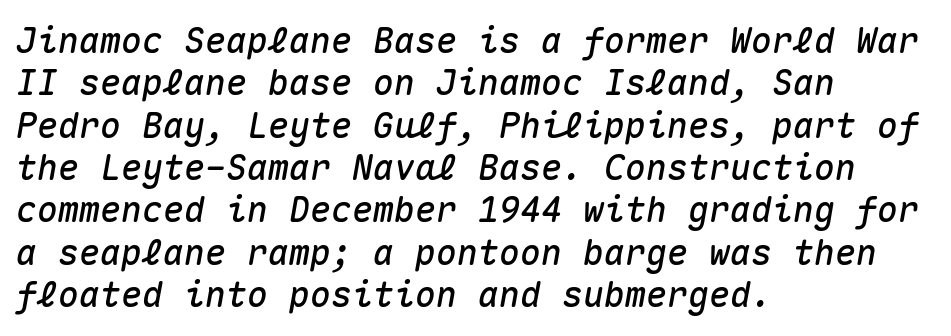
The image shows 35 px text type, italic (leaning right), monospaced; set left-aligned, line spacing 1.21x, normal letter spacing, not underlined; medium stroke contrast and a medium x-height.
